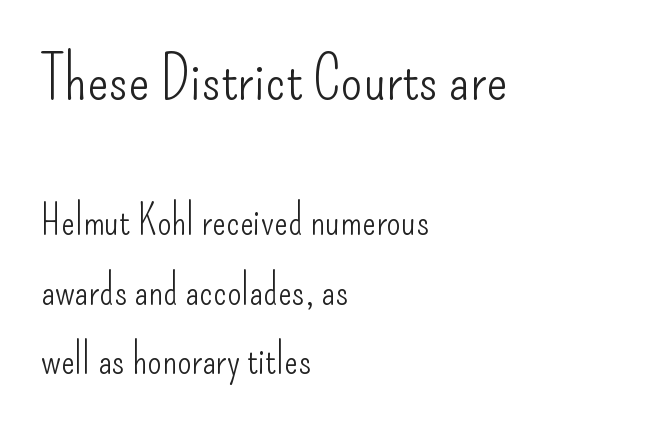
{"serif": "no", "italic": "no", "bold": "no", "weight": "light", "width": "condensed", "stroke_contrast": "low", "x_height": "small", "monospaced": "no", "underline": "no", "align": "left", "line_spacing": "normal", "line_spacing_ratio": 1.7, "letter_spacing": "normal", "letter_spacing_em": 0.0, "larger_block": "first", "size_ratio": 1.51, "glyph_px": 62}
